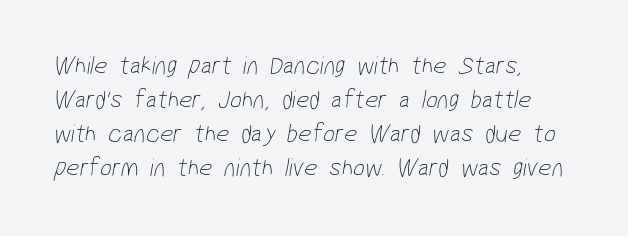
The image shows 26 px text type; set left-aligned, normal line spacing (1.31x), normal letter spacing, not underlined.
